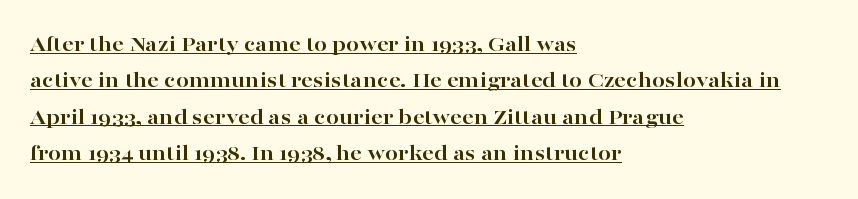
Q: Is the text bold? A: Yes.
Q: Is the text italic (slanted)? A: No, it is upright.
Q: Is the text underlined? A: Yes.
Q: How is the paragraph aligned? A: Left-aligned.
Q: Is the spacing between letters normal or unusually wide? A: Normal.
Q: Is the spacing between lines tight, normal or loose? A: Normal.
